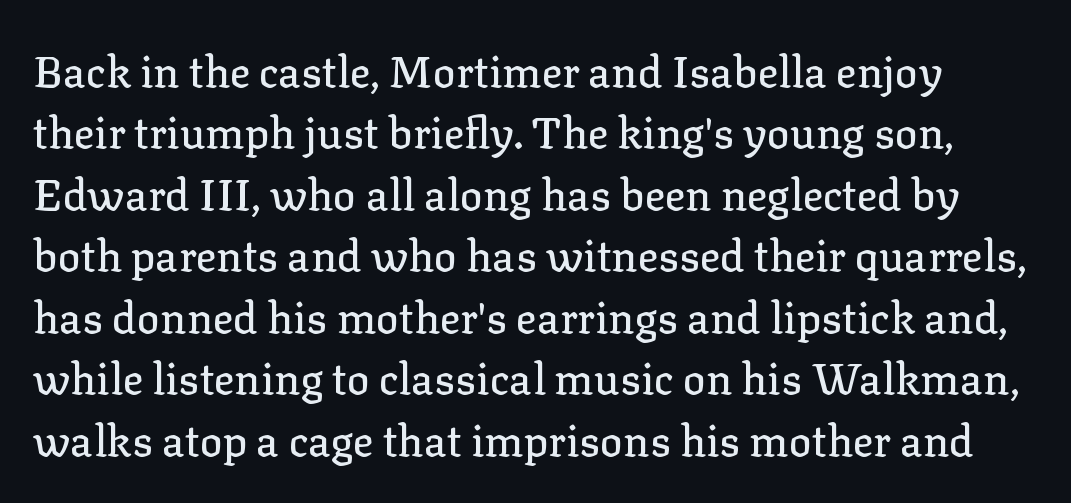
Q: Is the text italic (slanted)? A: No, it is upright.
Q: Is the typeface a serif or a sans-serif typeface? A: Serif.
Q: Is the text underlined? A: No.
Q: Is the spacing between letters normal or unusually wide? A: Normal.
Q: Is the spacing between lines tight, normal or loose? A: Normal.
Q: Width (condensed, normal, or wide)? A: Normal.
Q: Stroke contrast? A: Low.
Q: x-height? A: Medium.
Q: Monospaced? A: No.
